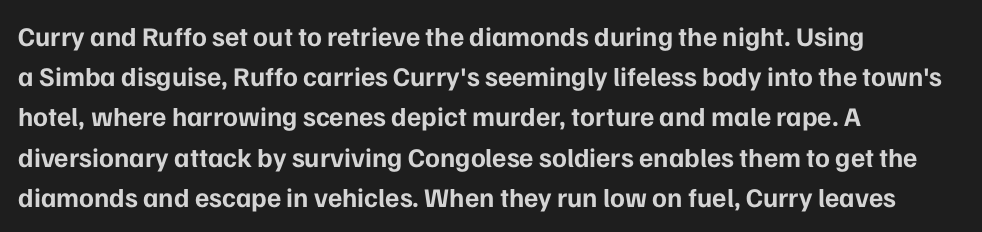
The rag falls on the right side of this text block. The axis of the letterforms is exactly vertical. Descender tails drop into unmarked territory. Inter-character spacing is left at the font's built-in metrics. Heavy, bold letterforms.
